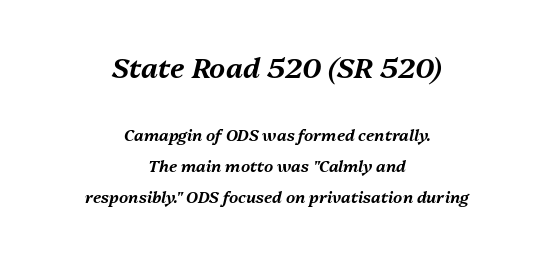
The rendering uses a large line-height, opening up the rows. You could not count columns in this text — the font is proportionally spaced. Characters follow at the spacing the type designer built in. These two chunks differ in scale, with the top chunk taking the larger measure. The foot of each line stays bare and open. Italic: yes, the glyphs are oblique.
